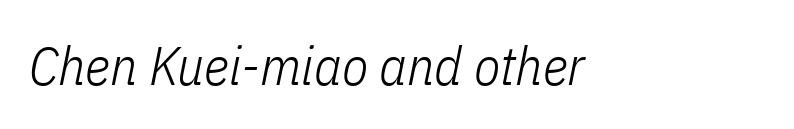
The letterforms sit at book weight or below. Clear beneath every line of the passage. The letters advance in unequal steps, a hallmark of proportional type. Quick note: italic. Tracking value appears to be zero — textbook default spacing.
